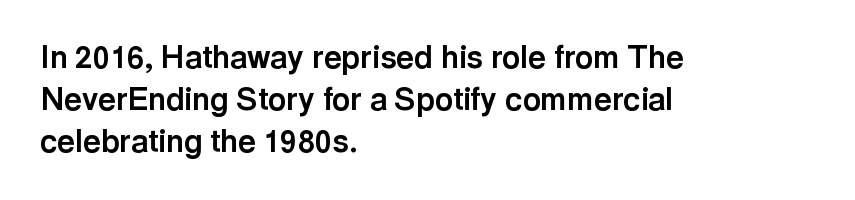
Q: Is the text bold? A: Yes.
Q: Is the text italic (slanted)? A: No, it is upright.
Q: Is the typeface a serif or a sans-serif typeface? A: Sans-serif.
Q: Is the text underlined? A: No.
Q: How is the paragraph aligned? A: Left-aligned.
Q: Is the spacing between letters normal or unusually wide? A: Normal.
Q: Is the spacing between lines tight, normal or loose? A: Normal.
Q: Width (condensed, normal, or wide)? A: Normal.
Q: x-height? A: Medium.
Q: Monospaced? A: No.
